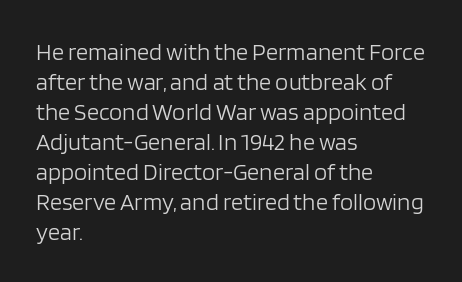
Q: Is the text bold? A: No.
Q: Is the text italic (slanted)? A: No, it is upright.
Q: Is the text underlined? A: No.
Q: How is the paragraph aligned? A: Left-aligned.
Q: Is the spacing between letters normal or unusually wide? A: Normal.
Q: Is the spacing between lines tight, normal or loose? A: Normal.
